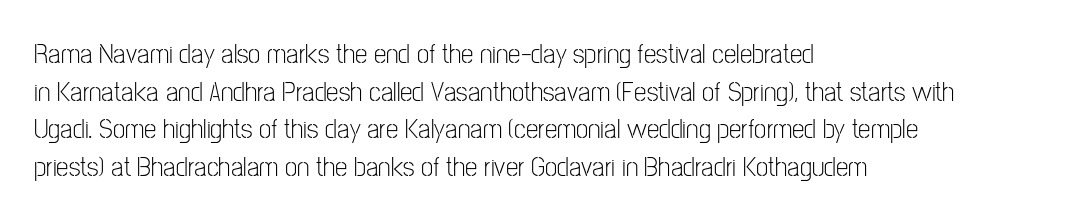
The image shows 28 px light, condensed sans-serif type, upright; set left-aligned, normal line spacing (1.34x), normal letter spacing, not underlined; low stroke contrast and a medium x-height.
